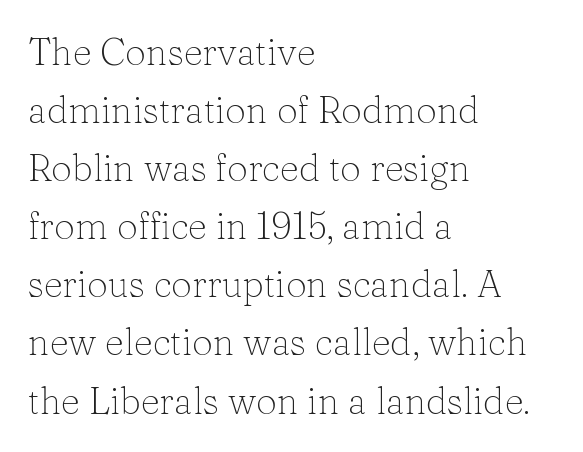
The image shows 37 px light serif type, upright; set left-aligned, normal line spacing (1.57x), normal letter spacing, not underlined; low stroke contrast and a medium x-height.
